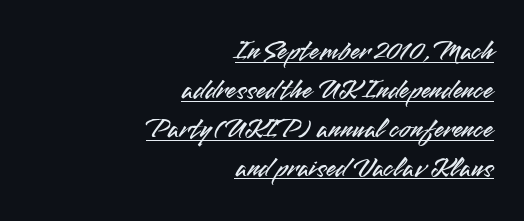
The image shows 29 px sans-serif type; set right-aligned, normal line spacing (1.34x), normal letter spacing, underlined; medium stroke contrast and a small x-height.
